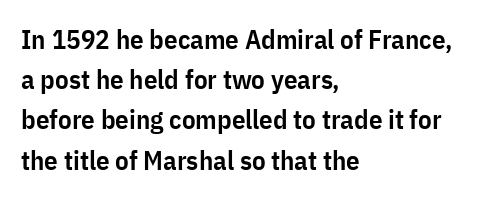
Q: Is the text bold? A: Semi-bold.
Q: Is the text italic (slanted)? A: No, it is upright.
Q: Is the text underlined? A: No.
Q: How is the paragraph aligned? A: Left-aligned.
Q: Is the spacing between letters normal or unusually wide? A: Normal.
Q: Is the spacing between lines tight, normal or loose? A: Normal.
